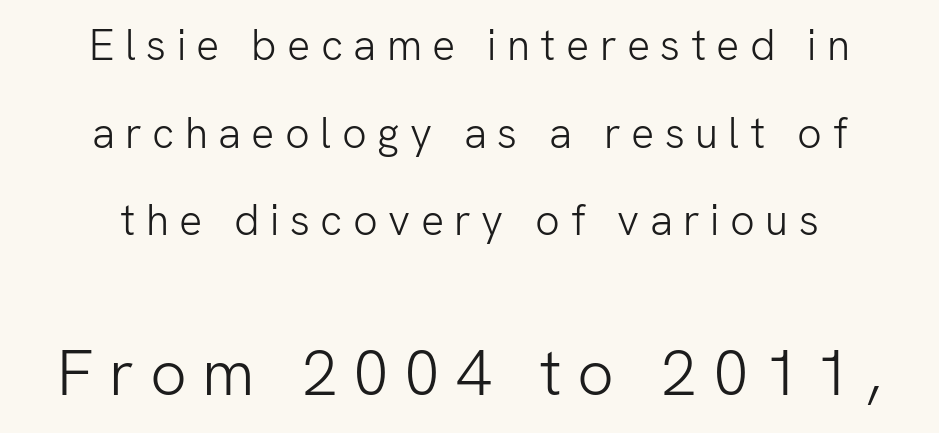
{"serif": "no", "italic": "no", "bold": "no", "weight": "light", "width": "normal", "stroke_contrast": "low", "x_height": "medium", "monospaced": "no", "underline": "no", "align": "center", "line_spacing": "loose", "line_spacing_ratio": 2.04, "letter_spacing": "wide", "letter_spacing_em": 0.24, "larger_block": "second", "size_ratio": 1.49, "glyph_px": 64}
